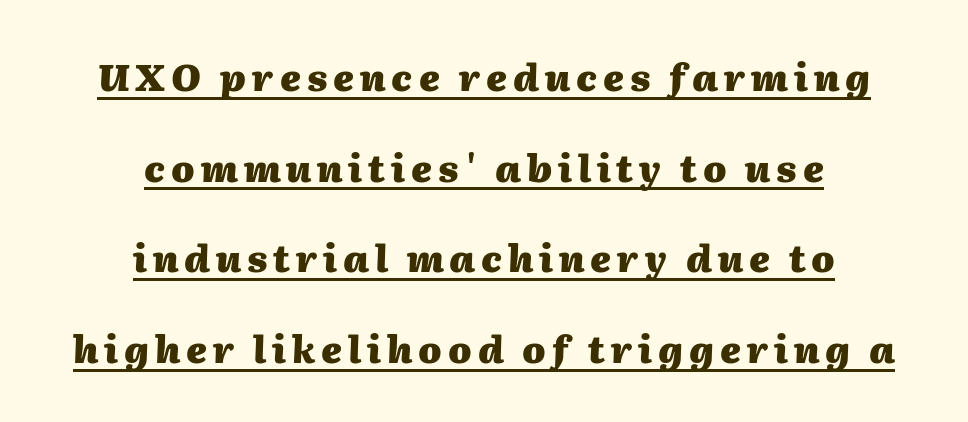
Character widths vary here, with narrow letters taking less room than wide ones. Strong, thick strokes mark this as bold type. Italic? Definitely — the glyphs are oblique. You can see a thin bar hugging the bottom of the glyphs. Reading down the block, each line starts at a different indent, mirrored at its end.
